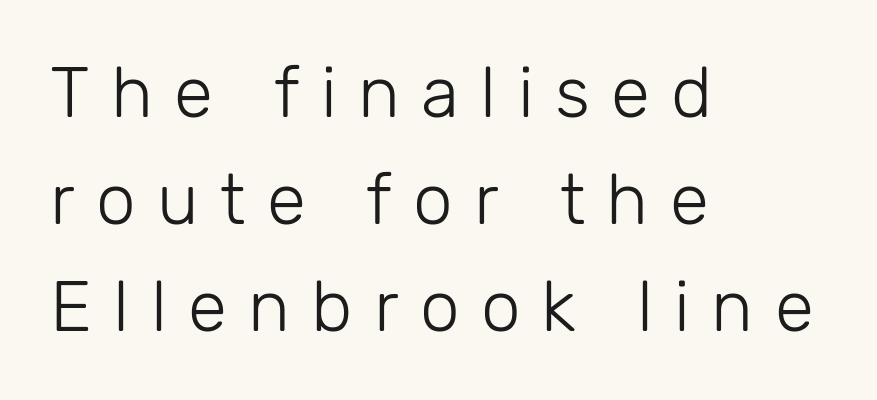
Q: Is the text bold? A: No.
Q: Is the text italic (slanted)? A: No, it is upright.
Q: Is the typeface a serif or a sans-serif typeface? A: Sans-serif.
Q: Is the text underlined? A: No.
Q: How is the paragraph aligned? A: Left-aligned.
Q: Is the spacing between letters normal or unusually wide? A: Unusually wide.
Q: Is the spacing between lines tight, normal or loose? A: Normal.
Q: Width (condensed, normal, or wide)? A: Normal.
Q: Stroke contrast? A: Low.
Q: x-height? A: Medium.
Q: Monospaced? A: No.
